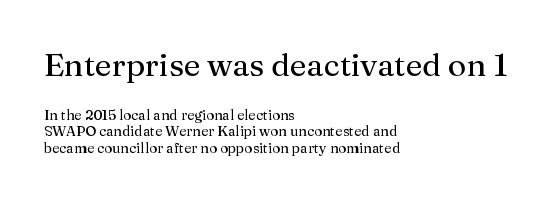
The image shows 32 px regular-weight serif type, upright; set left-aligned, tight line spacing (1.15x), normal letter spacing, not underlined; the first (top) block is 2.29x larger; medium stroke contrast and a medium x-height.
